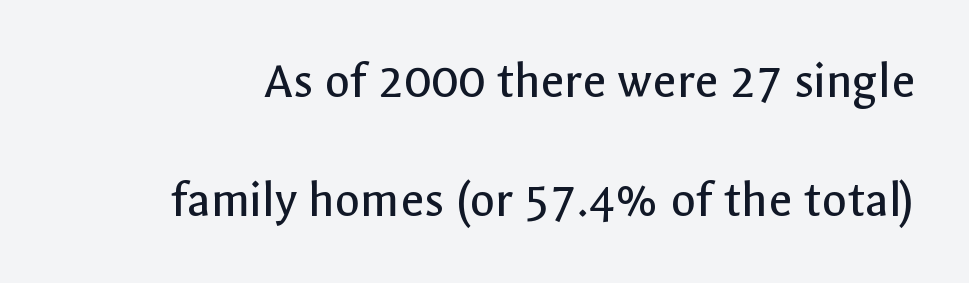
The image shows 52 px regular-weight sans-serif type, upright; set loose line spacing (2.29x), normal letter spacing, not underlined; a medium x-height.
